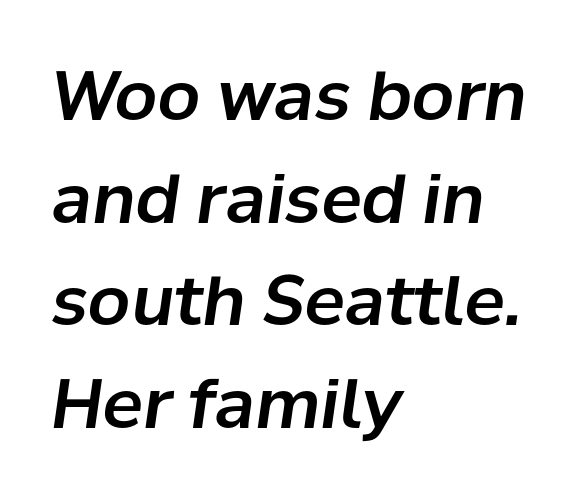
If you measured baseline to baseline, you'd find a middling distance. Here the designer chose a conventional face with non-uniform glyph widths. Descender tails drop into unmarked territory. Short note: letters normally spaced. Alignment: flush left.
